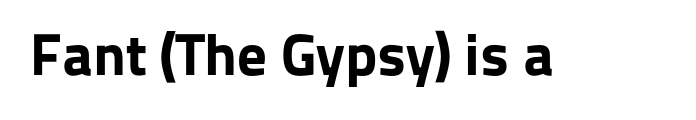
The zone under the glyphs is completely vacant. The designer went with a sans here, leaving each stem footless. A full-strength bold gives these letters their thick strokes. Is there any slant? The stems are plumb. You could not count columns in this text — the font is proportionally spaced.
